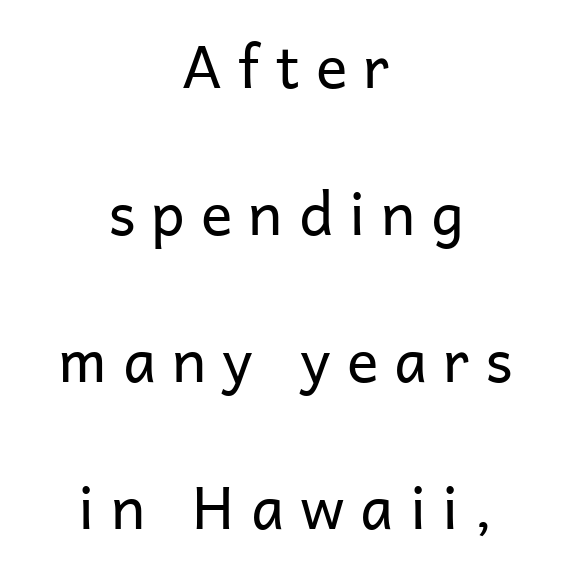
Where is the straight margin? There isn't one; the lines are centered. Think standard paragraph weight, or any step lighter than that. Tracking here is generous; glyphs stand well apart from one another. Baseline-to-baseline distance is far greater than the letter height.
